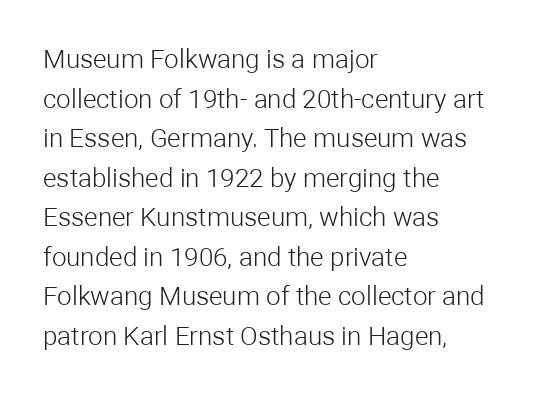
The block of text has a typical density, with ordinary space between rows. The line texture is even and compact thanks to regular tracking. Nothing heavy about these letters — not bold at all. Which margin do the lines hug? The left one — the right edge is uneven.
